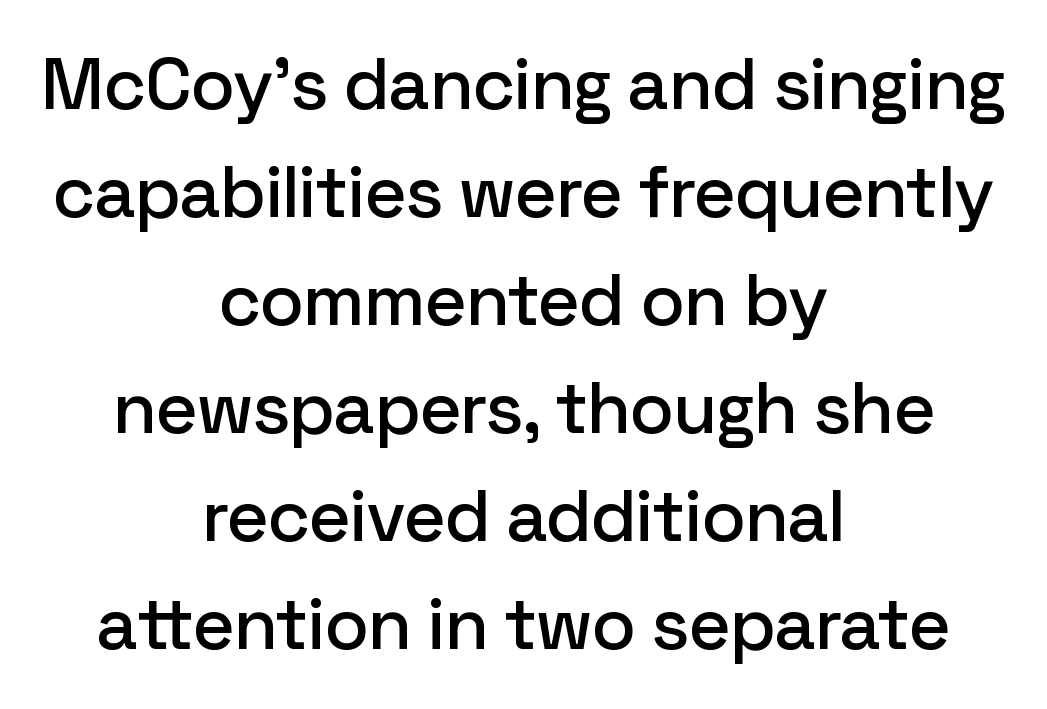
Q: Is the text italic (slanted)? A: No, it is upright.
Q: Is the typeface a serif or a sans-serif typeface? A: Sans-serif.
Q: Is the text underlined? A: No.
Q: How is the paragraph aligned? A: Centered.
Q: Is the spacing between letters normal or unusually wide? A: Normal.
Q: Is the spacing between lines tight, normal or loose? A: Normal.
Q: Width (condensed, normal, or wide)? A: Normal.
Q: Stroke contrast? A: Low.
Q: x-height? A: Medium.
Q: Monospaced? A: No.
